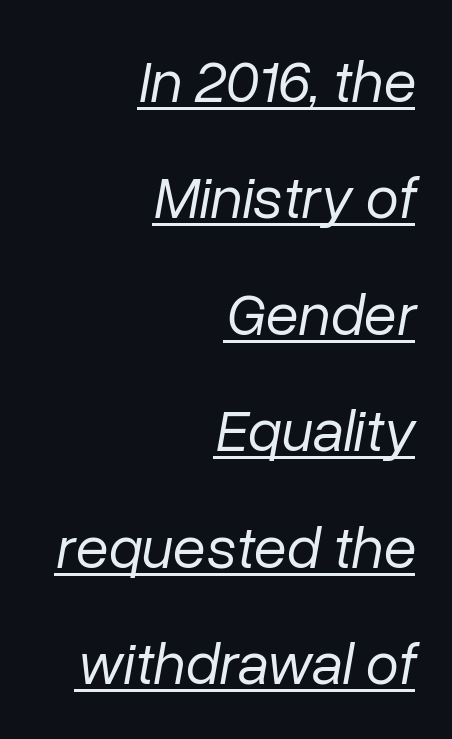
{"italic": "yes", "lean": "right", "slant_degrees": 10, "bold": "no", "weight": "regular", "width": "normal", "stroke_contrast": "low", "x_height": "medium", "monospaced": "no", "underline": "yes", "align": "right", "line_spacing": "loose", "line_spacing_ratio": 1.94, "letter_spacing": "normal", "letter_spacing_em": 0.0, "glyph_px": 60}
